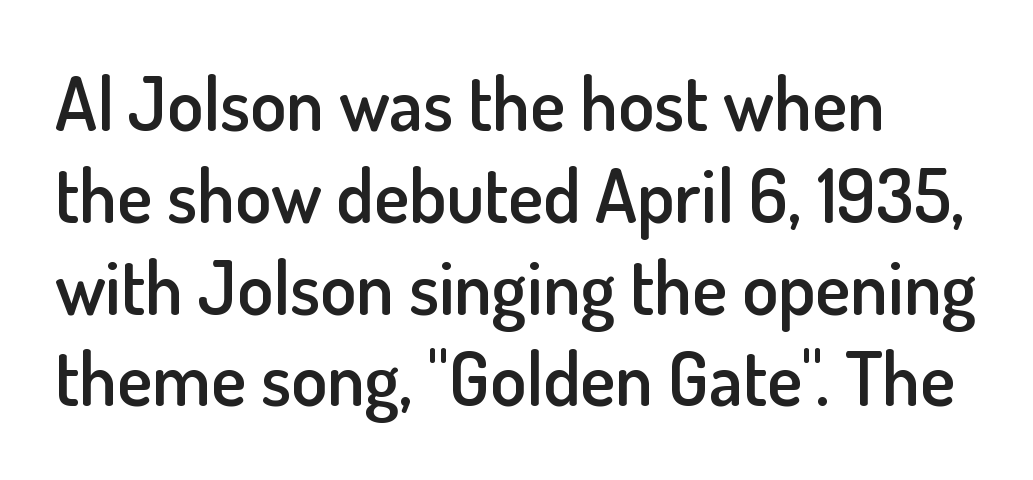
The image shows 74 px semibold sans-serif type, upright; set left-aligned, line spacing 1.24x, normal letter spacing, not underlined; low stroke contrast and a small x-height.
